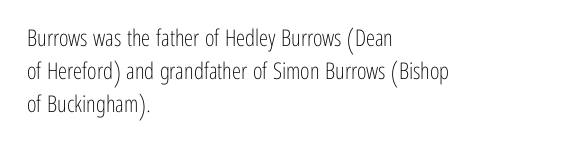
The image shows 23 px text type, upright; set left-aligned, normal line spacing (1.44x), normal letter spacing, not underlined.
